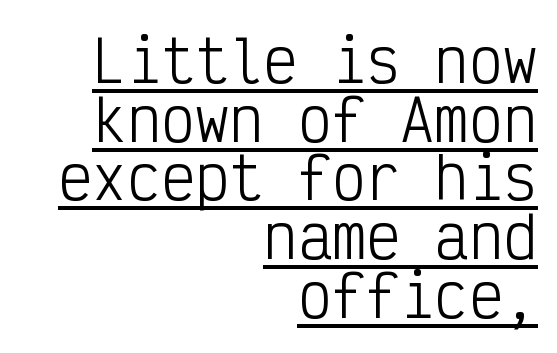
Q: Is the text bold? A: No.
Q: Is the text italic (slanted)? A: No, it is upright.
Q: Is the typeface a serif or a sans-serif typeface? A: Sans-serif.
Q: Is the text underlined? A: Yes.
Q: How is the paragraph aligned? A: Right-aligned.
Q: Is the spacing between letters normal or unusually wide? A: Normal.
Q: Is the spacing between lines tight, normal or loose? A: Tight.
Q: Width (condensed, normal, or wide)? A: Condensed.
Q: Stroke contrast? A: Low.
Q: x-height? A: Medium.
Q: Monospaced? A: Yes.
